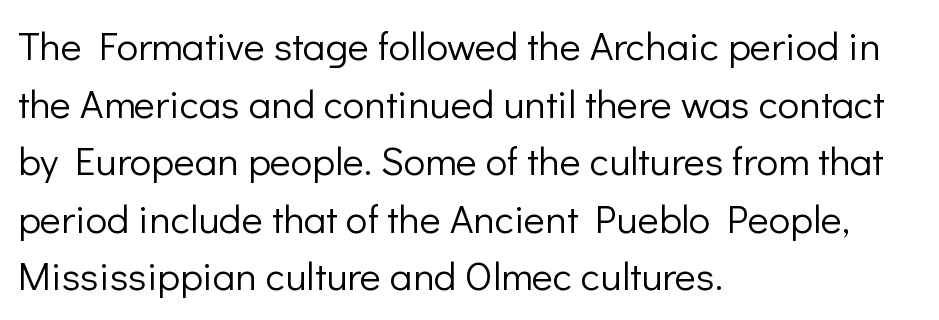
{"serif": "no", "italic": "no", "bold": "no", "weight": "light", "width": "normal", "stroke_contrast": "low", "x_height": "medium", "monospaced": "no", "underline": "no", "align": "left", "line_spacing": "normal", "line_spacing_ratio": 1.44, "letter_spacing": "normal", "letter_spacing_em": 0.0, "glyph_px": 40}
